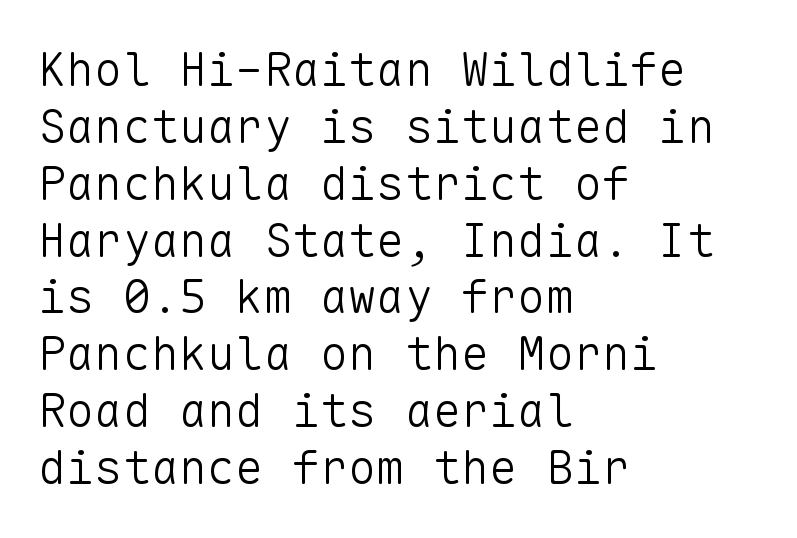
The rag falls on the right side of this text block. The typography opts for an upright posture over an oblique one. The passage shown is typed in a monospace face where columns stay perfectly aligned. Bold? No — there's no thickening of the strokes. The type family on display is of the sans-serif kind.
